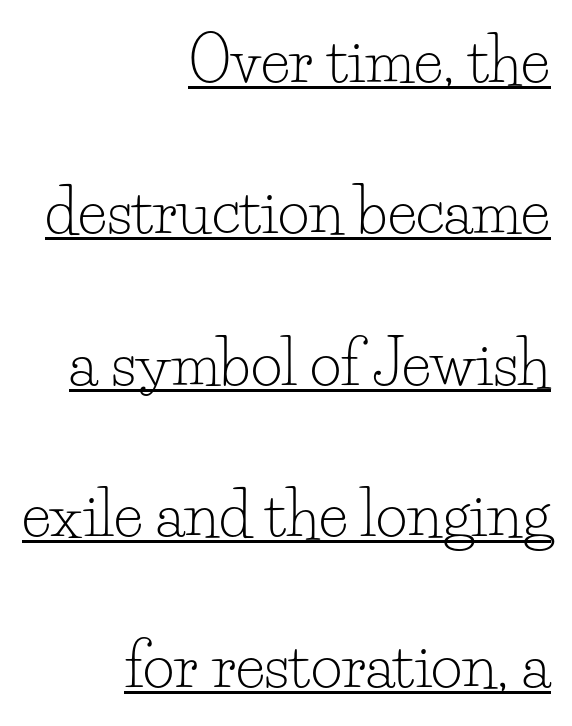
Q: Is the text bold? A: No.
Q: Is the text italic (slanted)? A: No, it is upright.
Q: Is the typeface a serif or a sans-serif typeface? A: Serif.
Q: Is the text underlined? A: Yes.
Q: How is the paragraph aligned? A: Right-aligned.
Q: Is the spacing between letters normal or unusually wide? A: Normal.
Q: Is the spacing between lines tight, normal or loose? A: Loose.
Q: Width (condensed, normal, or wide)? A: Normal.
Q: Stroke contrast? A: Low.
Q: x-height? A: Small.
Q: Monospaced? A: No.
